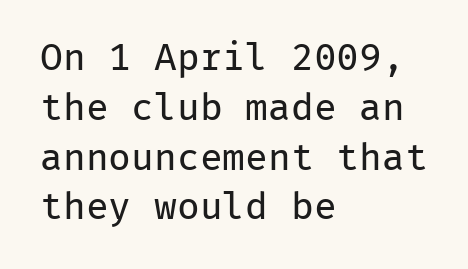
The image shows 38 px regular-weight sans-serif type, upright, monospaced; set left-aligned, normal line spacing (1.31x), normal letter spacing, not underlined; low stroke contrast and a medium x-height.
